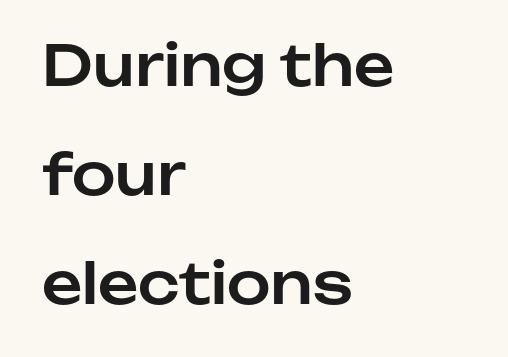
Q: Is the text italic (slanted)? A: No, it is upright.
Q: Is the typeface a serif or a sans-serif typeface? A: Sans-serif.
Q: Is the text underlined? A: No.
Q: How is the paragraph aligned? A: Left-aligned.
Q: Is the spacing between letters normal or unusually wide? A: Normal.
Q: Is the spacing between lines tight, normal or loose? A: Loose.
Q: Width (condensed, normal, or wide)? A: Normal.
Q: Stroke contrast? A: Low.
Q: x-height? A: Medium.
Q: Monospaced? A: No.
